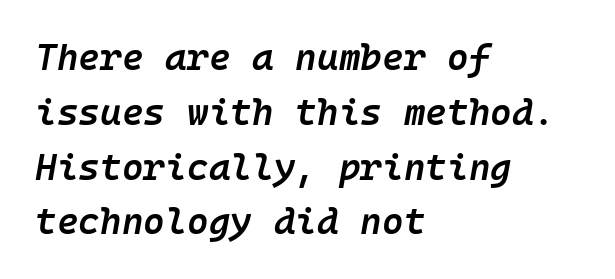
Q: Is the text bold? A: Semi-bold.
Q: Is the text italic (slanted)? A: Yes, it leans right by about 10 degrees.
Q: Is the text underlined? A: No.
Q: How is the paragraph aligned? A: Left-aligned.
Q: Is the spacing between letters normal or unusually wide? A: Normal.
Q: Is the spacing between lines tight, normal or loose? A: Normal.
Q: Width (condensed, normal, or wide)? A: Normal.
Q: Stroke contrast? A: Low.
Q: x-height? A: Medium.
